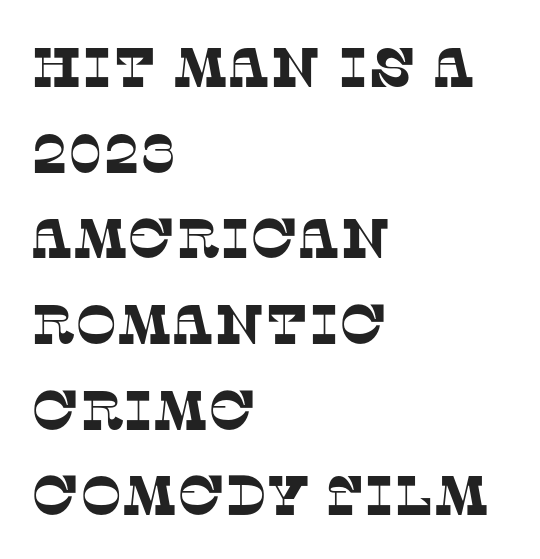
{"serif": "yes", "width": "normal", "stroke_contrast": "low", "x_height": "large", "monospaced": "no", "underline": "no", "align": "left", "line_spacing": "normal", "line_spacing_ratio": 1.53, "letter_spacing": "normal", "letter_spacing_em": 0.0, "glyph_px": 56}
